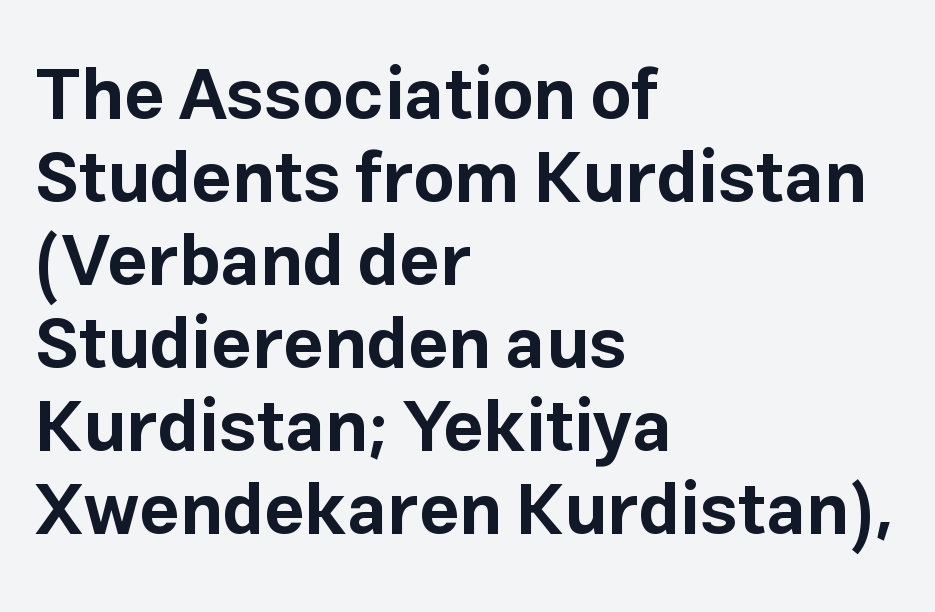
Q: Is the text bold? A: Yes.
Q: Is the text italic (slanted)? A: No, it is upright.
Q: Is the typeface a serif or a sans-serif typeface? A: Sans-serif.
Q: Is the text underlined? A: No.
Q: How is the paragraph aligned? A: Left-aligned.
Q: Is the spacing between letters normal or unusually wide? A: Normal.
Q: Width (condensed, normal, or wide)? A: Normal.
Q: Stroke contrast? A: Low.
Q: x-height? A: Medium.
Q: Monospaced? A: No.
